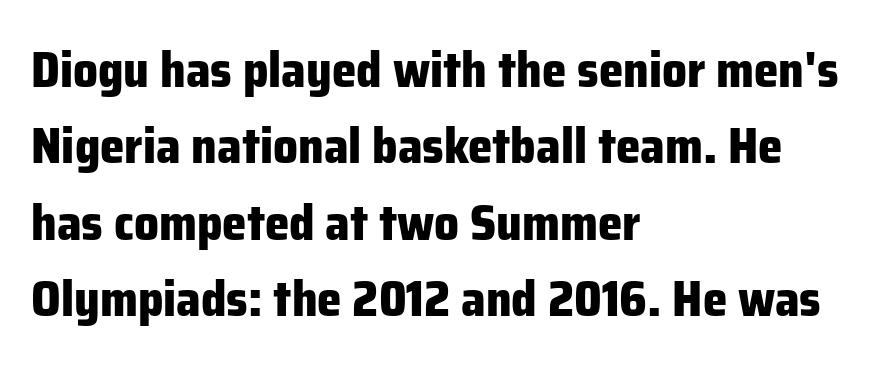
The image shows 49 px heavy sans-serif type, upright; set left-aligned, normal line spacing (1.56x), normal letter spacing, not underlined; low stroke contrast and a medium x-height.
